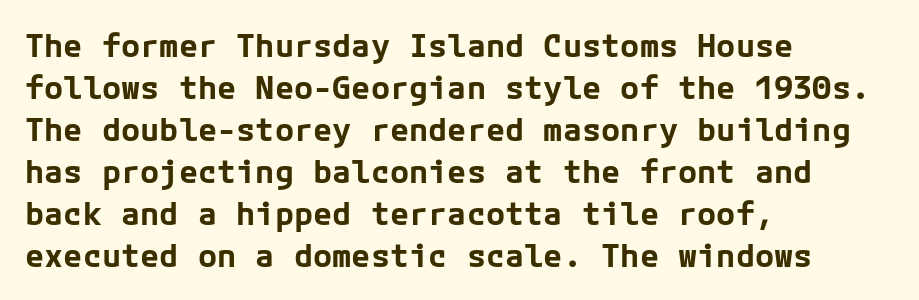
{"serif": "no", "italic": "no", "bold": "yes", "weight": "bold", "width": "normal", "stroke_contrast": "low", "x_height": "medium", "underline": "no", "align": "left", "line_spacing": "normal", "line_spacing_ratio": 1.31, "letter_spacing": "normal", "letter_spacing_em": 0.0, "glyph_px": 32}
